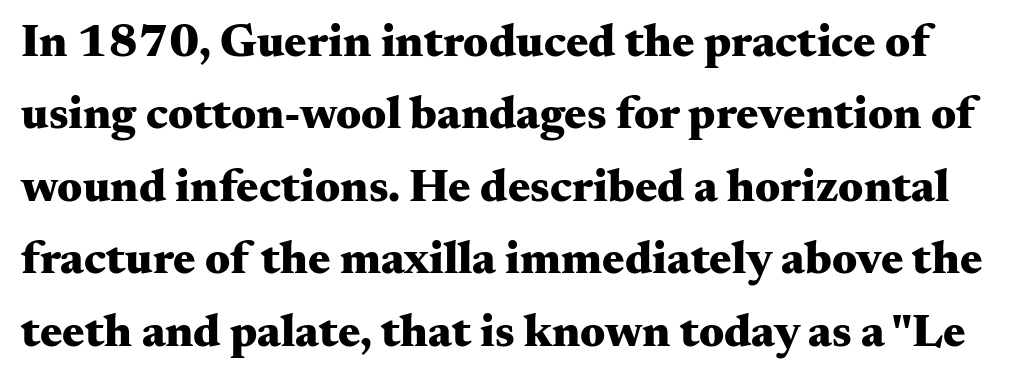
The image shows 47 px heavy, wide serif type, upright; set normal line spacing (1.54x), normal letter spacing, not underlined; medium stroke contrast and a small x-height.
